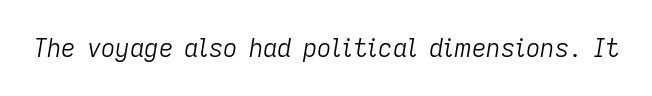
{"italic": "yes", "lean": "right", "slant_degrees": 9, "bold": "no", "underline": "no", "letter_spacing": "normal", "letter_spacing_em": 0.0, "glyph_px": 25}
